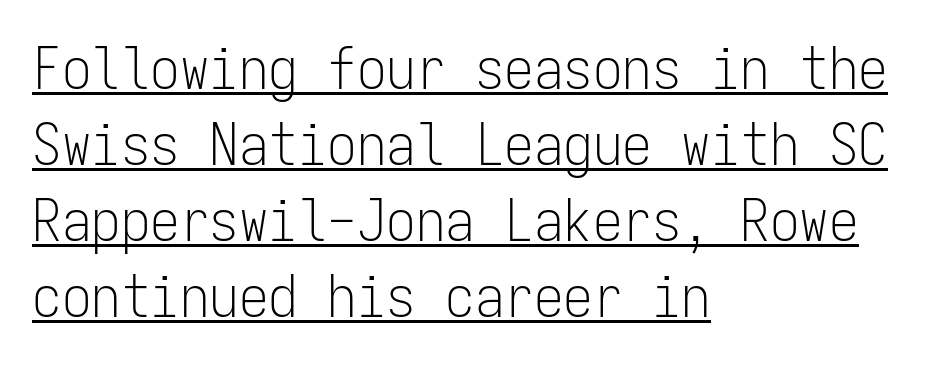
This rendering employs a face without finishing strokes, i.e., a sans-serif. The designer left line spacing at the default. No letter is thick-stroked: the sample isn't bold. The passage shown has conventional tracking throughout.
